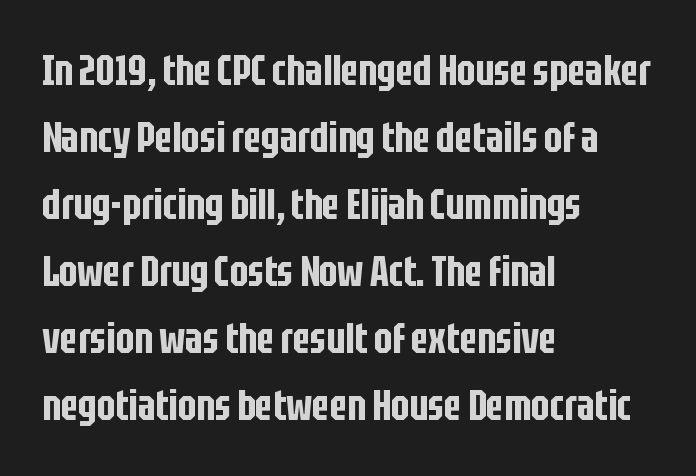
In terms of letterform style, serifs are entirely absent. The passage shown is typed in a proportional face where columns would drift. Italic? Not at all — the glyphs are vertical. Characters follow at the spacing the type designer built in.
